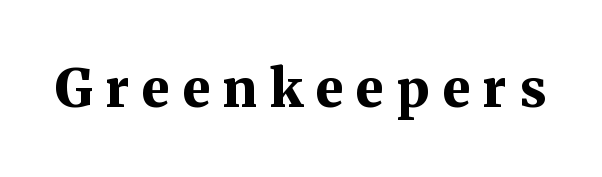
{"serif": "yes", "italic": "no", "bold": "yes", "weight": "bold", "width": "normal", "stroke_contrast": "medium", "x_height": "medium", "monospaced": "no", "underline": "no", "letter_spacing": "wide", "letter_spacing_em": 0.25, "glyph_px": 52}
